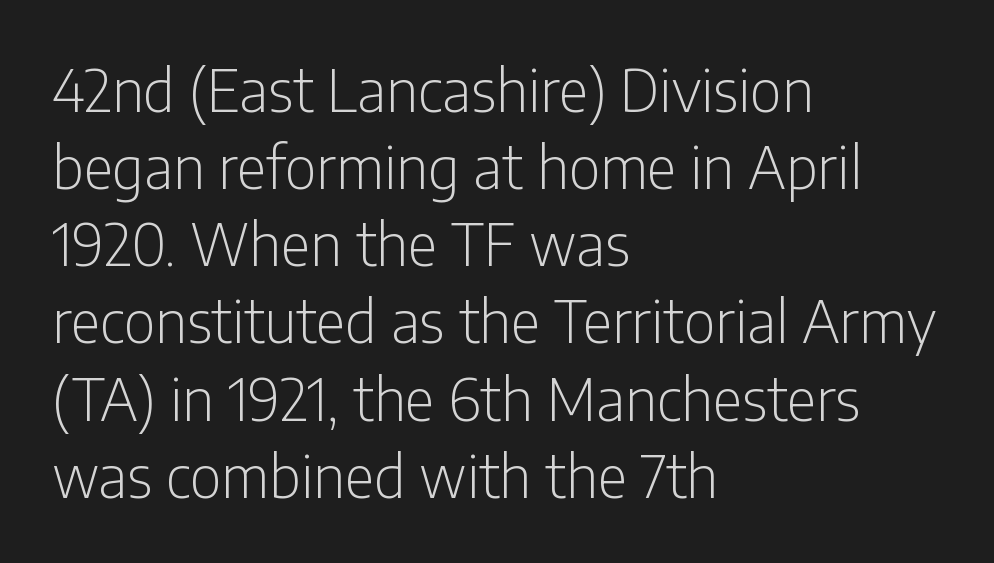
The image shows 58 px light, condensed sans-serif type, upright; set left-aligned, normal line spacing (1.33x), normal letter spacing, not underlined; low stroke contrast and a medium x-height.
